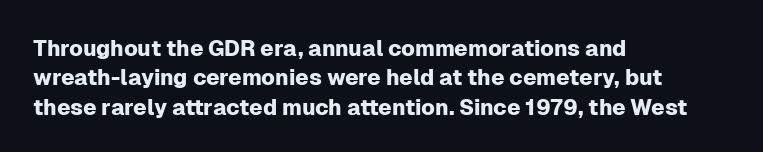
The image shows 22 px text type, upright; set left-aligned, normal line spacing (1.33x), normal letter spacing, not underlined.
